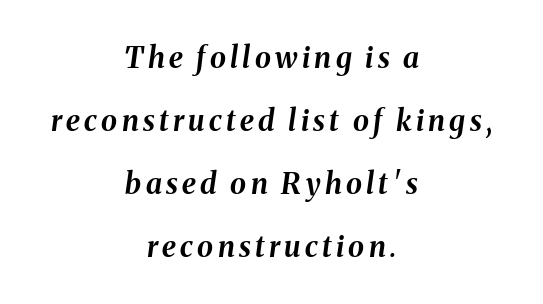
{"italic": "yes", "lean": "right", "slant_degrees": 8, "bold": "yes", "weight": "bold", "width": "normal", "stroke_contrast": "medium", "x_height": "medium", "monospaced": "no", "underline": "no", "align": "center", "line_spacing": "loose", "line_spacing_ratio": 2.17, "glyph_px": 29}
